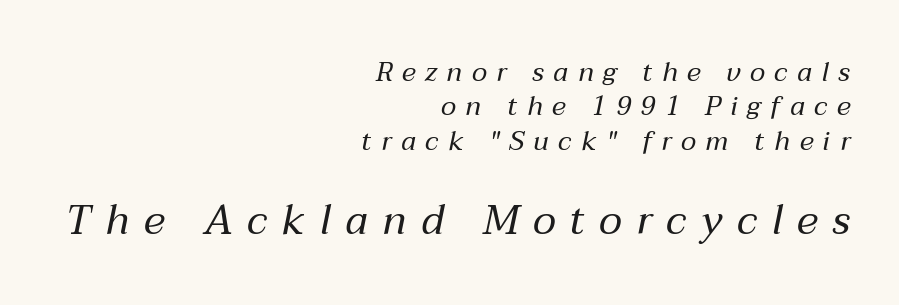
Q: Is the text bold? A: No.
Q: Is the text italic (slanted)? A: Yes, it leans right by about 12 degrees.
Q: Is the text underlined? A: No.
Q: How is the paragraph aligned? A: Right-aligned.
Q: Is the spacing between letters normal or unusually wide? A: Unusually wide.
Q: Is the spacing between lines tight, normal or loose? A: Normal.
Q: Which block of text is set in a larger size, the first (top) or the second (bottom)? A: The second (bottom) one.
Q: Width (condensed, normal, or wide)? A: Normal.
Q: Stroke contrast? A: Medium.
Q: x-height? A: Medium.
Q: Monospaced? A: No.
